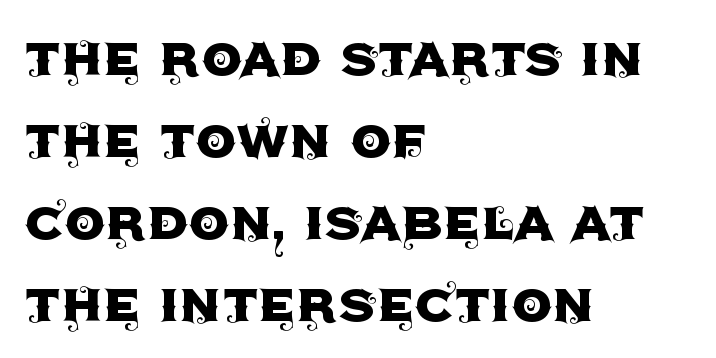
The image shows 65 px sans-serif type, upright; set left-aligned, normal line spacing (1.26x), normal letter spacing, not underlined; a large x-height.
